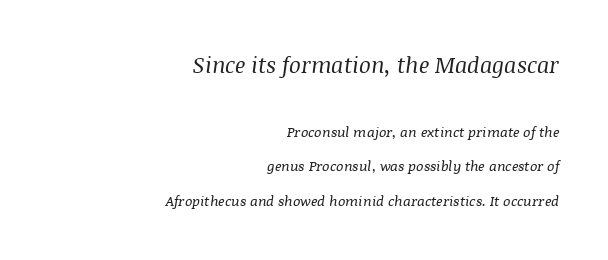
Compared with a flush-left layout, this one pins lines to the opposite, right side. Look at the tracking — it's just the regular setting, nothing added. Summary of weight: not heavy and not bold. The composition opens big and finishes small.
